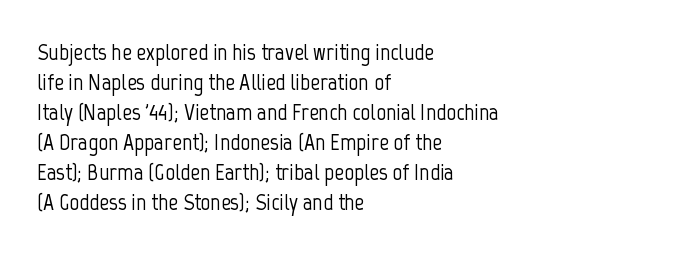
The lines in this sample share a left origin and differ only in where they stop. Tracking here is standard; glyphs follow each other at the usual distance. How would I describe the line gaps? Plain and ordinary. You can tell it's not italic because the verticals are truly vertical.
